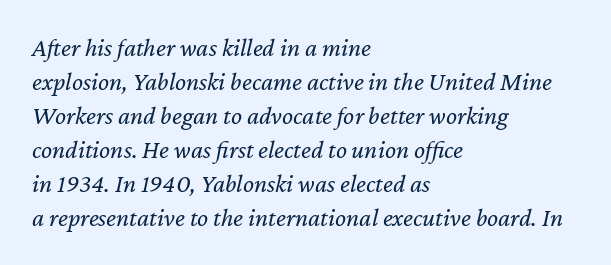
Q: Is the text bold? A: No.
Q: Is the text italic (slanted)? A: Yes, it leans right by about 12 degrees.
Q: Is the text underlined? A: No.
Q: How is the paragraph aligned? A: Left-aligned.
Q: Is the spacing between letters normal or unusually wide? A: Normal.
Q: Is the spacing between lines tight, normal or loose? A: Normal.
